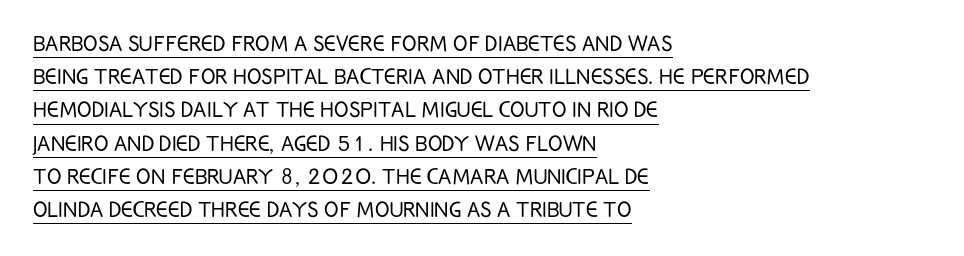
The typeface has the unassuming heft of standard copy or less. Leftover space on each line is placed entirely after the last word. Posture: straight, roman, zero tilt. Tracking here is standard; glyphs follow each other at the usual distance.
